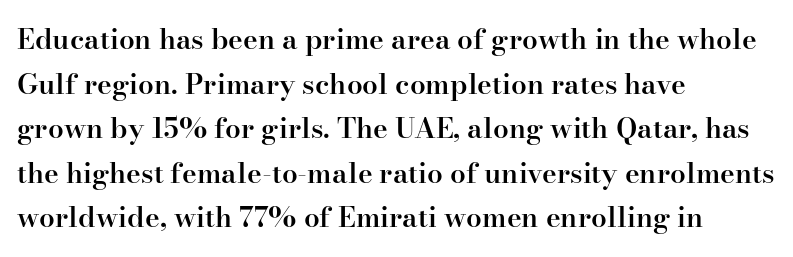
{"serif": "yes", "italic": "no", "bold": "semi", "weight": "semibold", "width": "normal", "stroke_contrast": "high", "x_height": "small", "monospaced": "no", "underline": "no", "align": "left", "line_spacing": "normal", "line_spacing_ratio": 1.59, "letter_spacing": "normal", "letter_spacing_em": 0.0, "glyph_px": 28}
